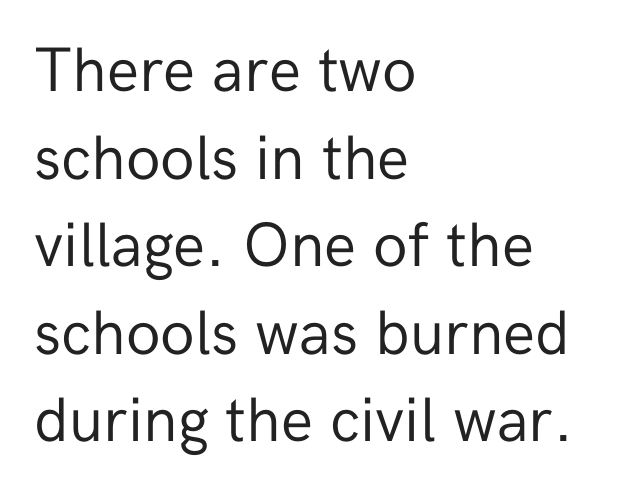
{"serif": "no", "italic": "no", "bold": "no", "weight": "regular", "width": "normal", "stroke_contrast": "low", "x_height": "medium", "monospaced": "no", "underline": "no", "align": "left", "line_spacing": "normal", "line_spacing_ratio": 1.39, "letter_spacing": "normal", "letter_spacing_em": 0.0, "glyph_px": 63}
